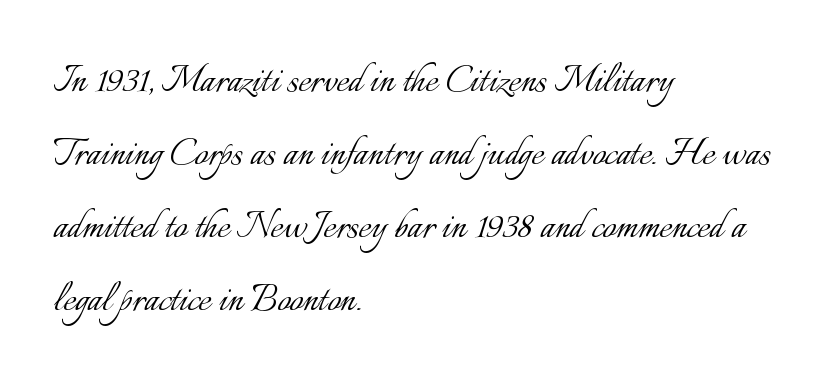
The image shows 47 px light type; set left-aligned, normal line spacing (1.55x), normal letter spacing, not underlined; low stroke contrast and a small x-height.
